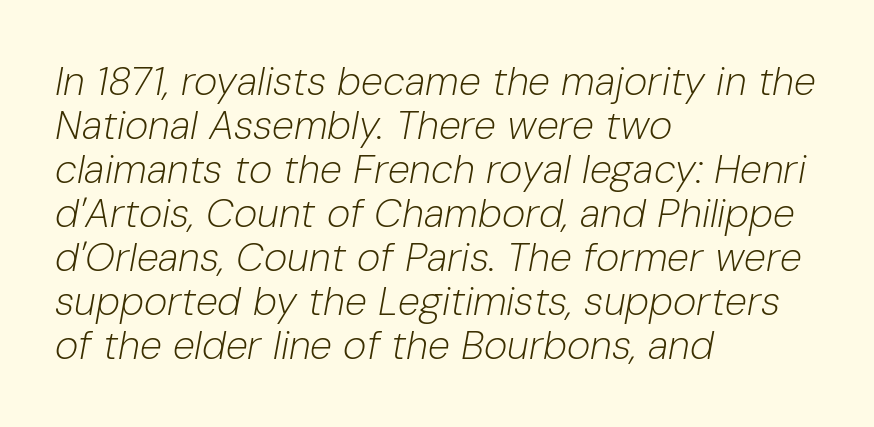
Slanted lettering throughout. Does the leading feel generous? Not at all — it's pinched. How are the letters spaced? Ordinarily, with no added tracking. Glance below the letters and you will spot only blank space. Letters have the restrained weight of plain body copy at most.
